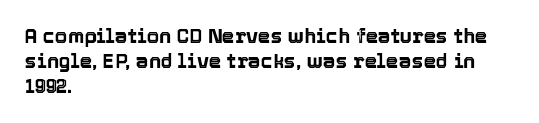
{"italic": "no", "underline": "no", "align": "left", "line_spacing": "normal", "line_spacing_ratio": 1.26, "letter_spacing": "normal", "letter_spacing_em": 0.0, "glyph_px": 20}
